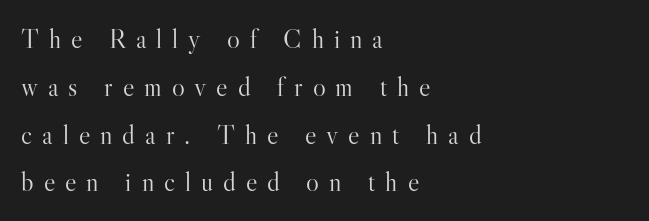
Q: Is the text bold? A: No.
Q: Is the text italic (slanted)? A: No, it is upright.
Q: Is the text underlined? A: No.
Q: How is the paragraph aligned? A: Left-aligned.
Q: Is the spacing between letters normal or unusually wide? A: Unusually wide.
